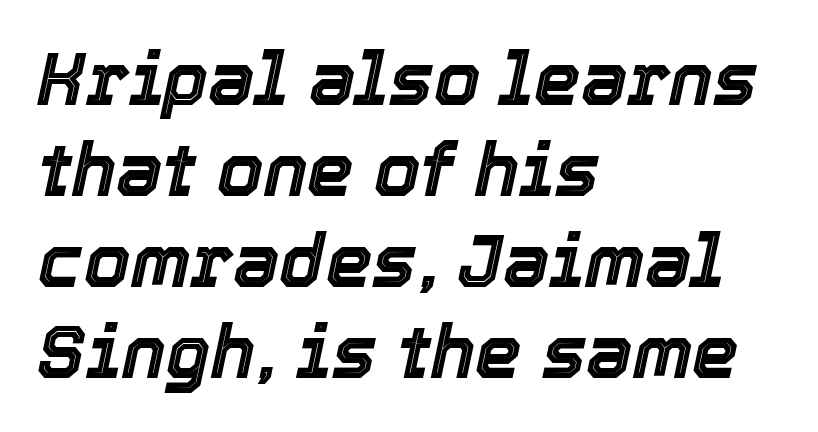
Q: Is the text italic (slanted)? A: Yes, it leans right by about 12 degrees.
Q: Is the text underlined? A: No.
Q: How is the paragraph aligned? A: Left-aligned.
Q: Is the spacing between letters normal or unusually wide? A: Normal.
Q: Width (condensed, normal, or wide)? A: Normal.
Q: x-height? A: Medium.
Q: Monospaced? A: No.
